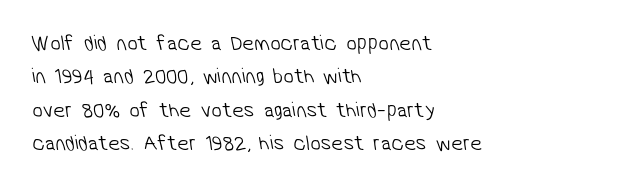
Check under the words: just untouched page. This sample uses plain, unmodified letter spacing. The compositor pushed each line to the left boundary. Nothing heavy about these letters — not bold at all.
